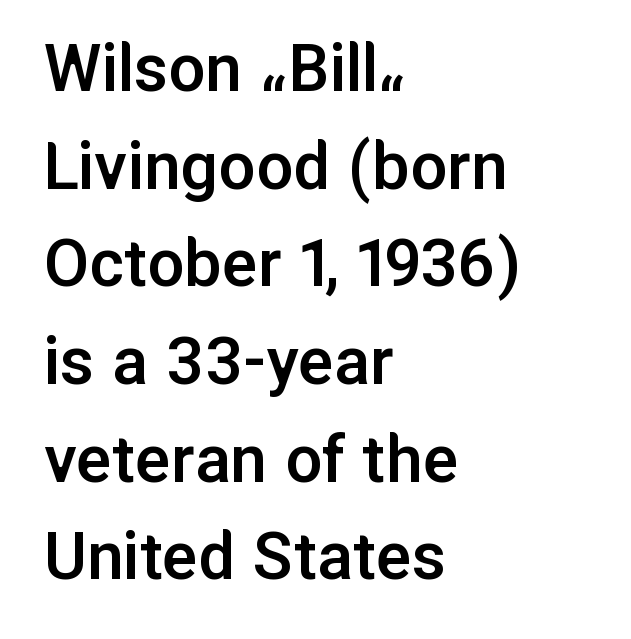
The image shows 74 px semibold sans-serif type, upright; set left-aligned, normal line spacing (1.32x), normal letter spacing, not underlined; low stroke contrast and a medium x-height.
